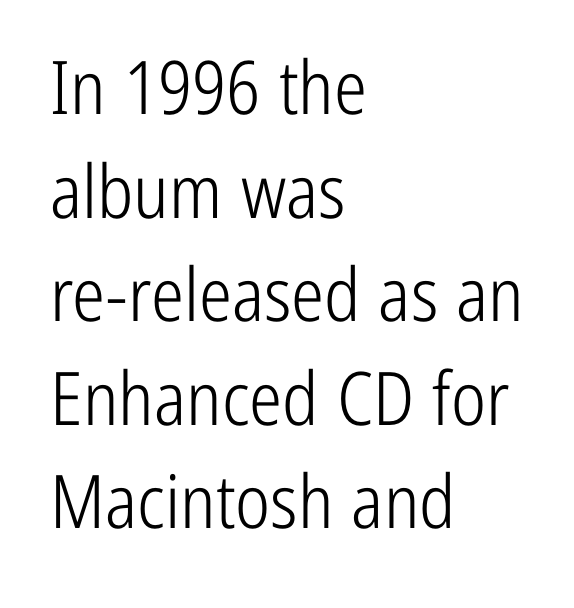
Q: Is the text bold? A: No.
Q: Is the text italic (slanted)? A: No, it is upright.
Q: Is the typeface a serif or a sans-serif typeface? A: Sans-serif.
Q: Is the text underlined? A: No.
Q: How is the paragraph aligned? A: Left-aligned.
Q: Is the spacing between letters normal or unusually wide? A: Normal.
Q: Is the spacing between lines tight, normal or loose? A: Normal.
Q: Width (condensed, normal, or wide)? A: Condensed.
Q: Stroke contrast? A: Low.
Q: x-height? A: Medium.
Q: Monospaced? A: No.
